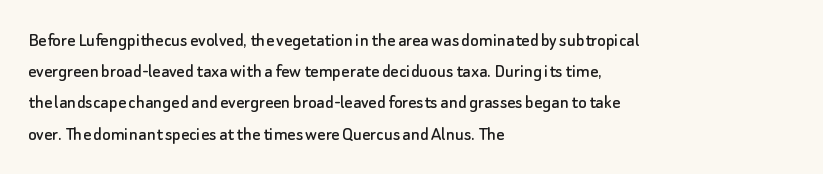
You could call the tracking neutral — neither tight nor loose. No italicization has been applied; the sample stays upright. Just letters on the line, the space beneath them empty. Compared with typical paragraphs, the rows here are spaced about the same.
